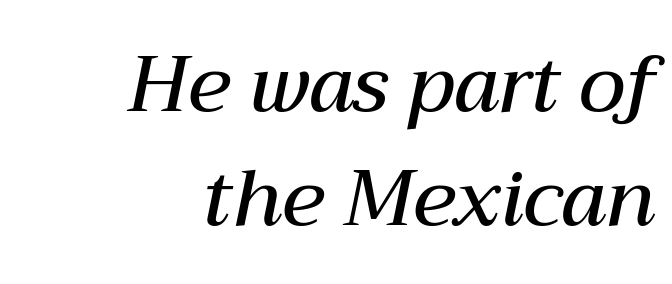
Q: Is the text bold? A: Semi-bold.
Q: Is the text italic (slanted)? A: Yes, it leans right by about 12 degrees.
Q: Is the text underlined? A: No.
Q: How is the paragraph aligned? A: Right-aligned.
Q: Is the spacing between letters normal or unusually wide? A: Normal.
Q: Is the spacing between lines tight, normal or loose? A: Normal.
Q: Width (condensed, normal, or wide)? A: Normal.
Q: Stroke contrast? A: Medium.
Q: x-height? A: Medium.
Q: Monospaced? A: No.
